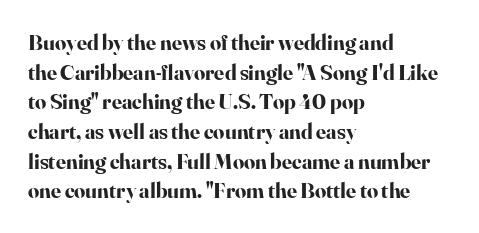
The image shows 22 px bold type, upright; set left-aligned, normal line spacing (1.35x), normal letter spacing, not underlined.
